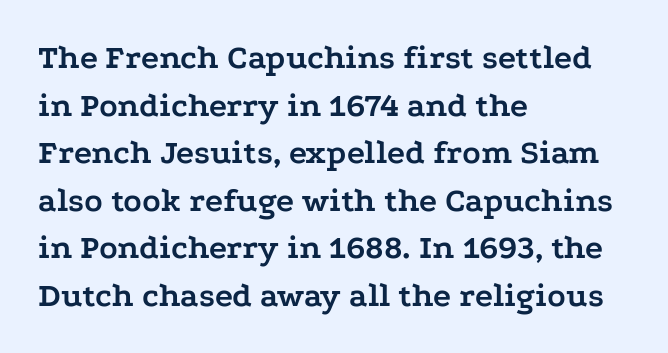
Honestly, the letter spacing is just normal — you wouldn't notice it. Normally led — the rows are evenly, conventionally spaced. The font is running at its bold setting. In terms of posture, this sample is upright. Proportional: the letters do not fall into vertical columns.
